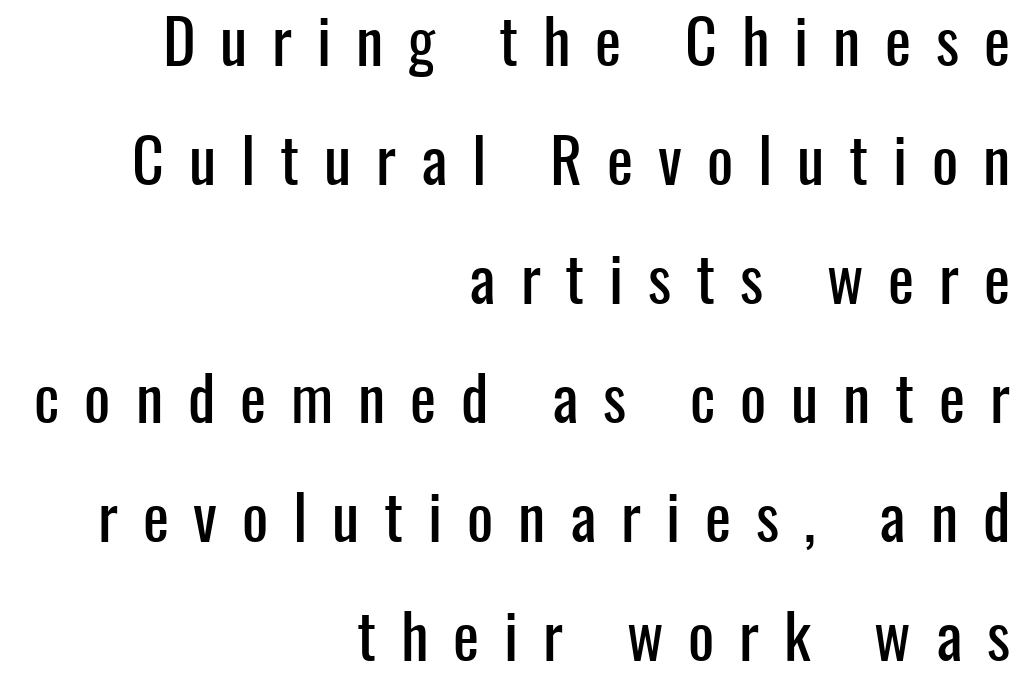
The image shows 62 px condensed sans-serif type, upright; set right-aligned, loose line spacing (1.92x), unusually wide letter spacing (+0.4 em), not underlined; low stroke contrast and a medium x-height.
